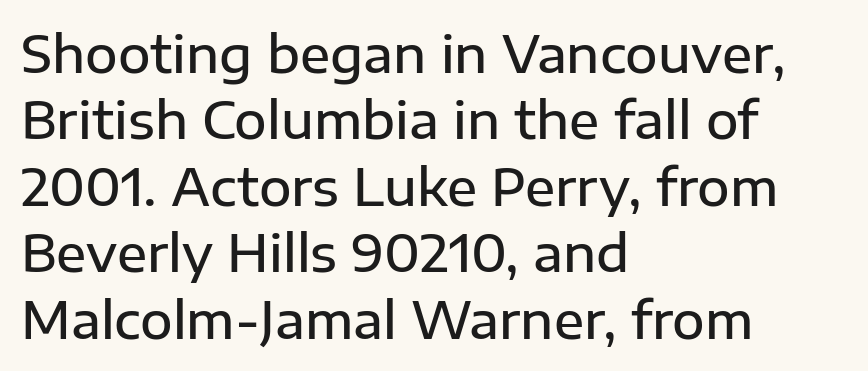
The image shows 50 px semibold sans-serif type, upright; set left-aligned, normal line spacing (1.33x), normal letter spacing, not underlined; low stroke contrast and a medium x-height.
